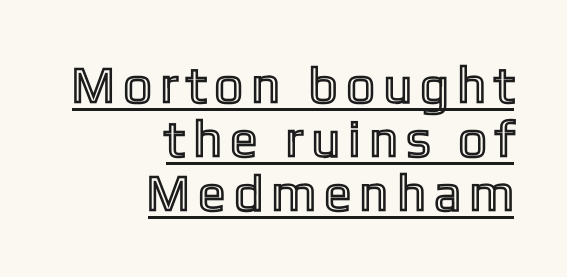
The image shows 51 px condensed type, upright; set right-aligned, tight line spacing (1.06x), unusually wide letter spacing (+0.23 em), underlined; a medium x-height.
